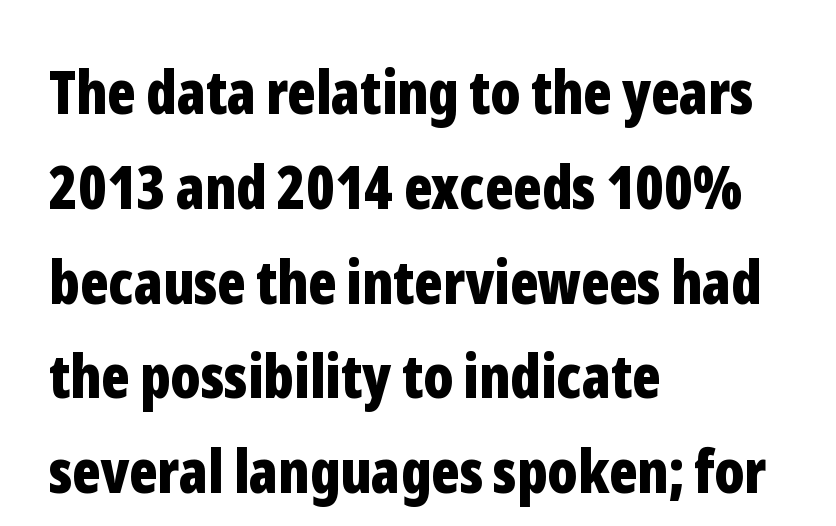
The image shows 60 px bold, condensed sans-serif type, upright; set left-aligned, normal line spacing (1.58x), normal letter spacing, not underlined; low stroke contrast and a medium x-height.
